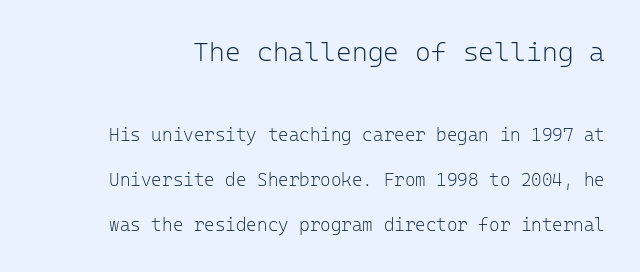
Think standard paragraph weight, or any step lighter than that. This is the regular roman posture of the typeface. Whoever set this made the first block the dominant, larger element. Loosely led — the rows are spread out.
